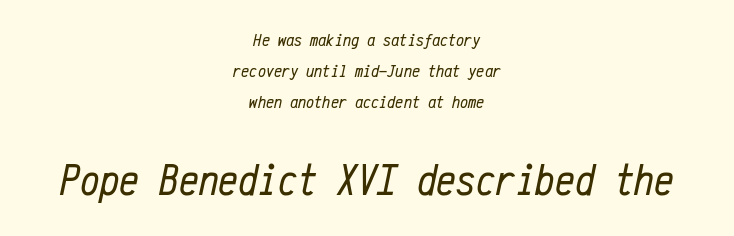
The image shows 44 px regular-weight, condensed type, italic (leaning right), monospaced; set centered, line spacing 1.72x, normal letter spacing, not underlined; the second (bottom) block is 2.44x larger; low stroke contrast and a medium x-height.
